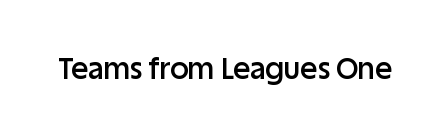
Q: Is the text bold? A: Semi-bold.
Q: Is the text italic (slanted)? A: No, it is upright.
Q: Is the typeface a serif or a sans-serif typeface? A: Sans-serif.
Q: Is the text underlined? A: No.
Q: Is the spacing between letters normal or unusually wide? A: Normal.
Q: Width (condensed, normal, or wide)? A: Normal.
Q: Stroke contrast? A: Low.
Q: x-height? A: Large.
Q: Monospaced? A: No.
